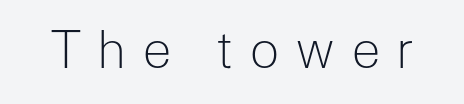
{"serif": "no", "italic": "no", "bold": "no", "weight": "light", "width": "normal", "stroke_contrast": "low", "x_height": "medium", "monospaced": "no", "underline": "no", "letter_spacing": "wide", "letter_spacing_em": 0.3, "glyph_px": 50}
